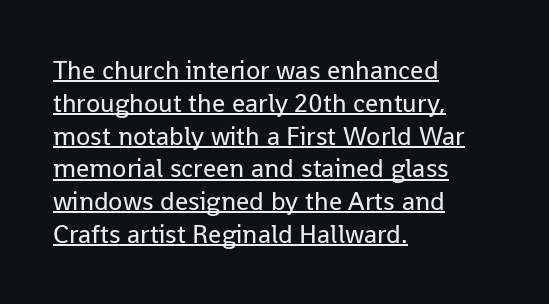
The image shows 26 px text type, upright; set left-aligned, normal line spacing (1.26x), normal letter spacing, underlined.
